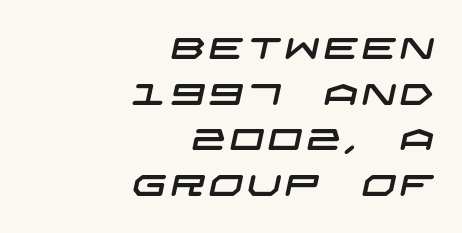
The image shows 30 px wide sans-serif type; set right-aligned, normal line spacing (1.52x), not underlined; low stroke contrast and a large x-height.
